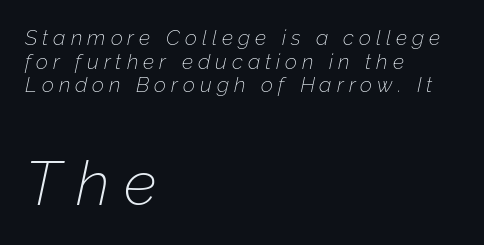
Q: Is the text bold? A: No.
Q: Is the text italic (slanted)? A: Yes, it leans right by about 12 degrees.
Q: Is the text underlined? A: No.
Q: How is the paragraph aligned? A: Left-aligned.
Q: Is the spacing between letters normal or unusually wide? A: Unusually wide.
Q: Is the spacing between lines tight, normal or loose? A: Tight.
Q: Which block of text is set in a larger size, the first (top) or the second (bottom)? A: The second (bottom) one.
Q: Width (condensed, normal, or wide)? A: Normal.
Q: Stroke contrast? A: Low.
Q: x-height? A: Medium.
Q: Monospaced? A: No.
